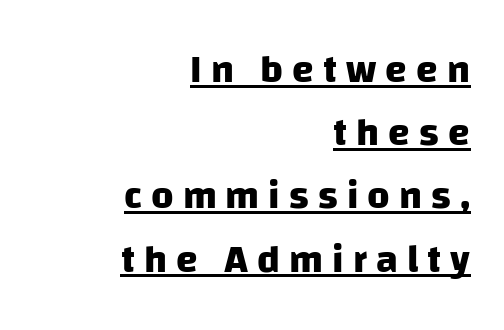
Q: Is the text bold? A: Yes.
Q: Is the typeface a serif or a sans-serif typeface? A: Sans-serif.
Q: Is the text underlined? A: Yes.
Q: How is the paragraph aligned? A: Right-aligned.
Q: Is the spacing between letters normal or unusually wide? A: Unusually wide.
Q: Is the spacing between lines tight, normal or loose? A: Normal.
Q: Width (condensed, normal, or wide)? A: Normal.
Q: Stroke contrast? A: Low.
Q: x-height? A: Large.
Q: Monospaced? A: No.
